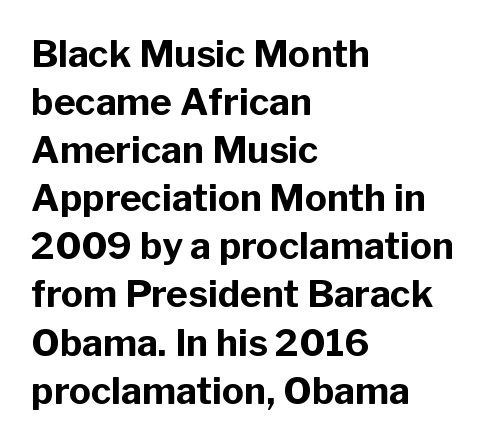
Q: Is the text bold? A: Yes.
Q: Is the text italic (slanted)? A: No, it is upright.
Q: Is the typeface a serif or a sans-serif typeface? A: Sans-serif.
Q: Is the text underlined? A: No.
Q: How is the paragraph aligned? A: Left-aligned.
Q: Is the spacing between letters normal or unusually wide? A: Normal.
Q: Is the spacing between lines tight, normal or loose? A: Normal.
Q: Width (condensed, normal, or wide)? A: Normal.
Q: Stroke contrast? A: Low.
Q: x-height? A: Medium.
Q: Monospaced? A: No.
